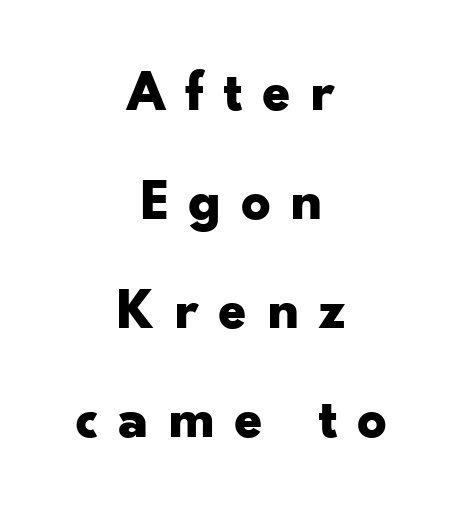
Q: Is the text bold? A: Yes.
Q: Is the text italic (slanted)? A: No, it is upright.
Q: Is the typeface a serif or a sans-serif typeface? A: Sans-serif.
Q: Is the text underlined? A: No.
Q: How is the paragraph aligned? A: Centered.
Q: Is the spacing between letters normal or unusually wide? A: Unusually wide.
Q: Width (condensed, normal, or wide)? A: Wide.
Q: Stroke contrast? A: Low.
Q: x-height? A: Small.
Q: Monospaced? A: No.
